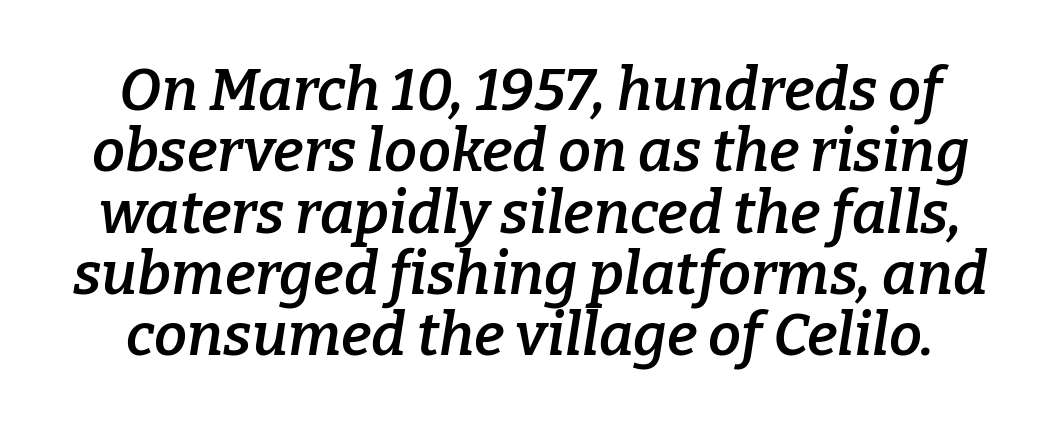
{"serif": "yes", "italic": "yes", "lean": "right", "slant_degrees": 9, "bold": "semi", "weight": "semibold", "width": "normal", "stroke_contrast": "low", "x_height": "medium", "monospaced": "no", "underline": "no", "line_spacing": "tight", "line_spacing_ratio": 1.04, "letter_spacing": "normal", "letter_spacing_em": 0.0, "glyph_px": 59}
